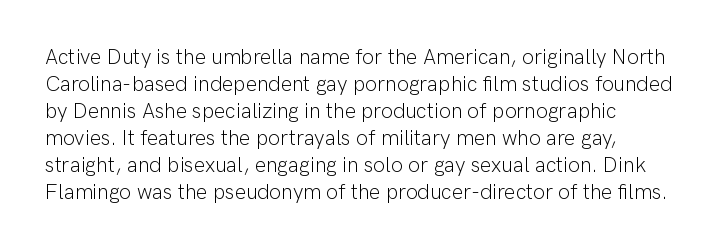
{"italic": "no", "bold": "no", "underline": "no", "line_spacing": "normal", "line_spacing_ratio": 1.29, "letter_spacing": "normal", "letter_spacing_em": 0.0, "glyph_px": 21}
